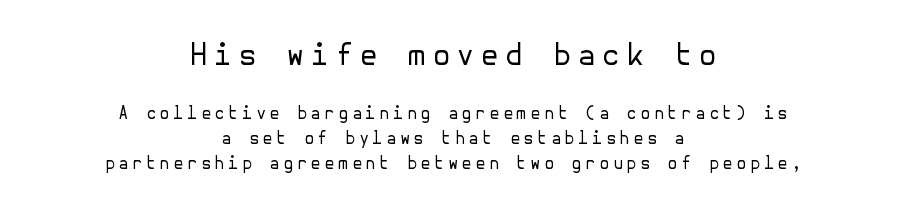
Q: Is the text bold? A: No.
Q: Is the text italic (slanted)? A: No, it is upright.
Q: Is the typeface a serif or a sans-serif typeface? A: Sans-serif.
Q: Is the text underlined? A: No.
Q: How is the paragraph aligned? A: Centered.
Q: Is the spacing between lines tight, normal or loose? A: Normal.
Q: Which block of text is set in a larger size, the first (top) or the second (bottom)? A: The first (top) one.
Q: Width (condensed, normal, or wide)? A: Normal.
Q: Stroke contrast? A: Low.
Q: x-height? A: Medium.
